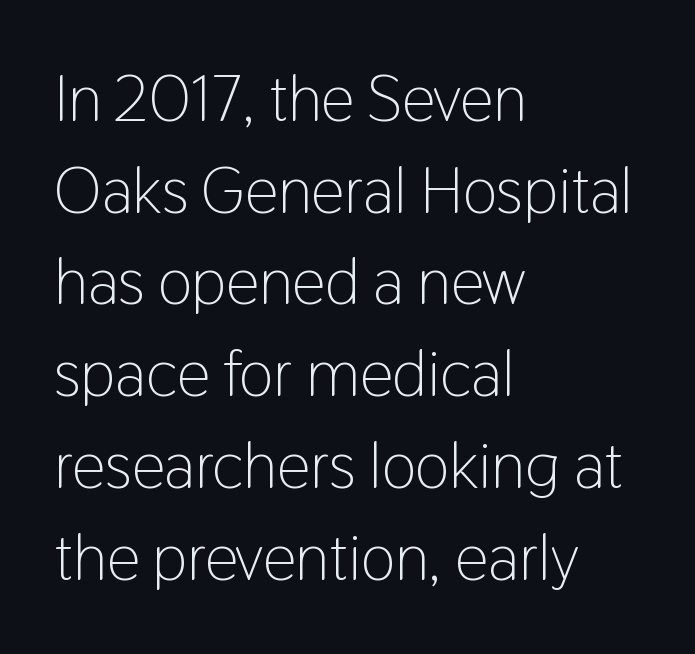
{"serif": "no", "italic": "no", "bold": "no", "weight": "light", "width": "condensed", "stroke_contrast": "low", "x_height": "medium", "monospaced": "no", "underline": "no", "align": "left", "line_spacing": "normal", "line_spacing_ratio": 1.39, "letter_spacing": "normal", "letter_spacing_em": 0.0, "glyph_px": 66}
